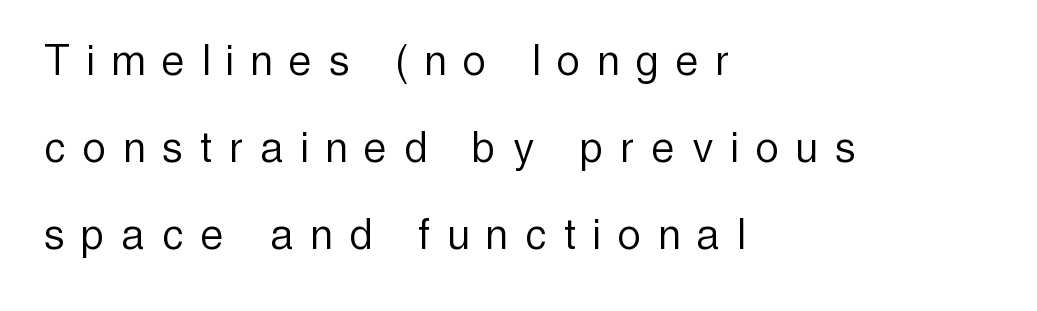
The image shows 50 px light, condensed sans-serif type, upright; set left-aligned, line spacing 1.74x, unusually wide letter spacing (+0.37 em), not underlined; a medium x-height.
